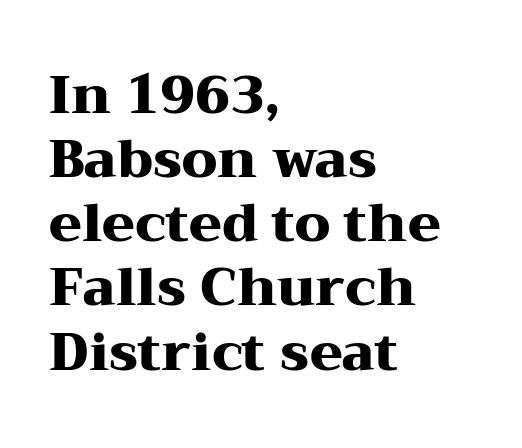
Caption: bold face, heavy strokes. The rendering anchors every line to the left-hand side. Varying glyph widths throughout — classic text-font behaviour. How are the letters spaced? Ordinarily, with no added tracking. No word sits above an underline.
